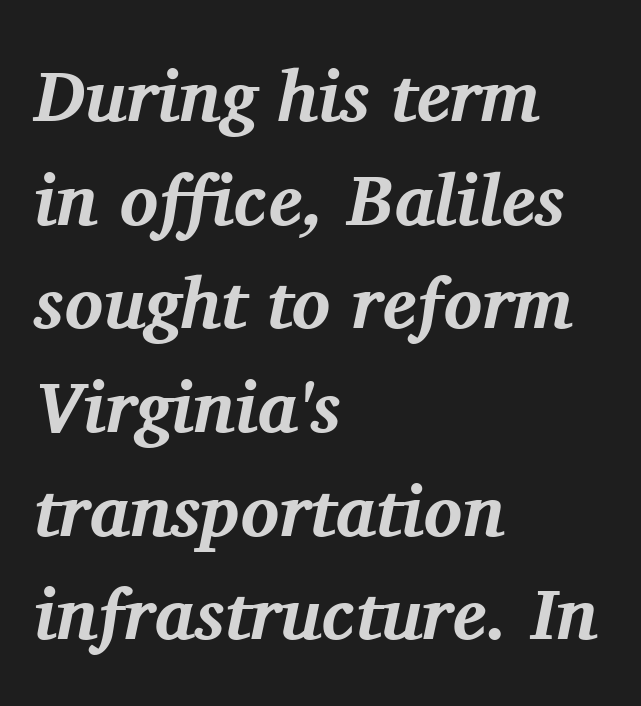
{"serif": "yes", "italic": "yes", "lean": "right", "slant_degrees": 11, "bold": "yes", "weight": "bold", "width": "normal", "stroke_contrast": "medium", "x_height": "medium", "monospaced": "no", "underline": "no", "align": "left", "line_spacing": "normal", "line_spacing_ratio": 1.44, "letter_spacing": "normal", "letter_spacing_em": 0.0, "glyph_px": 72}
